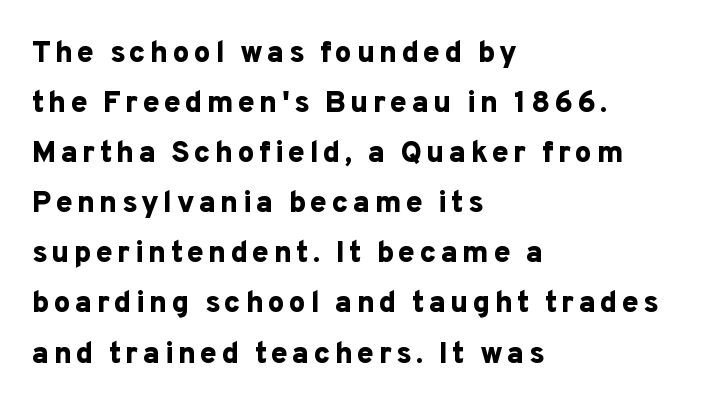
The image shows 30 px bold sans-serif type, upright; set left-aligned, normal line spacing (1.67x), not underlined; low stroke contrast and a medium x-height.
